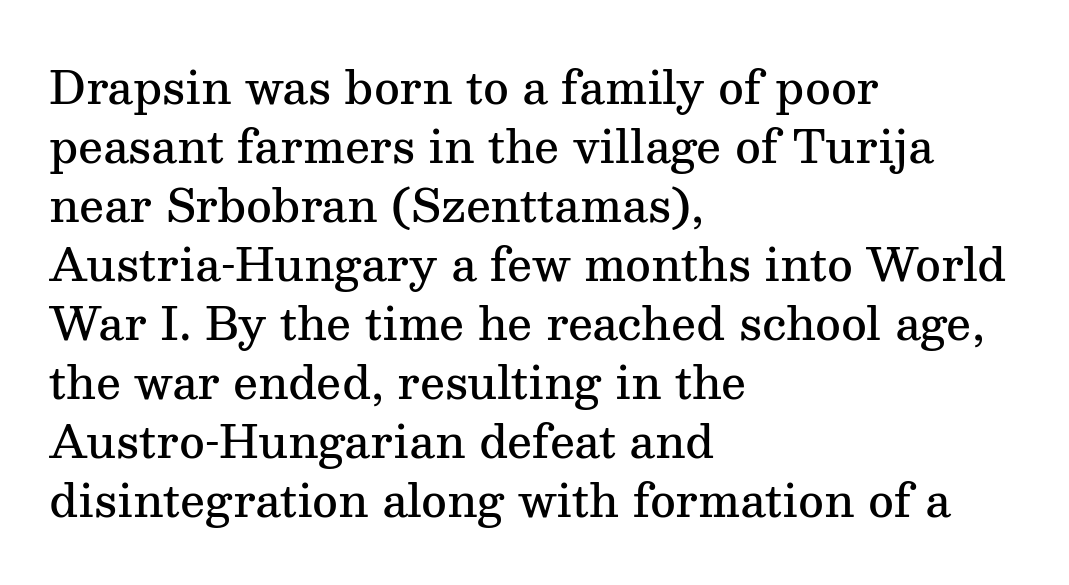
Words float on clear page, feet unadorned. The strokes are fattened partway — semibold, not bold. These lines are rendered in a variable-pitch font. The specimen reads as upright at a glance.
